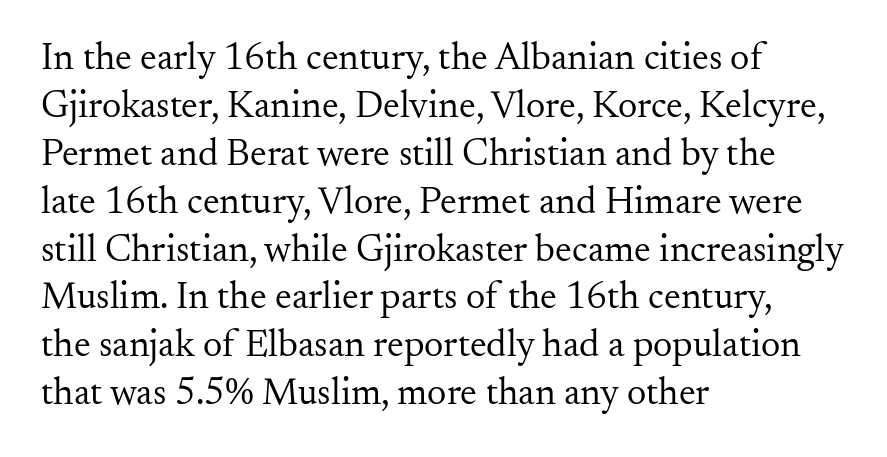
The image shows 38 px regular-weight serif type, upright; set left-aligned, normal line spacing (1.26x), normal letter spacing, not underlined; medium stroke contrast and a small x-height.
